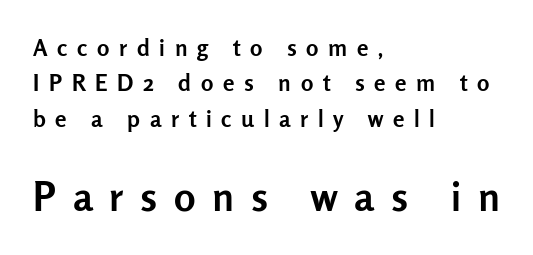
The image shows 40 px semibold sans-serif type, upright; set left-aligned, normal line spacing (1.54x), unusually wide letter spacing (+0.42 em), not underlined; the second (bottom) block is 1.74x larger; low stroke contrast and a medium x-height.
